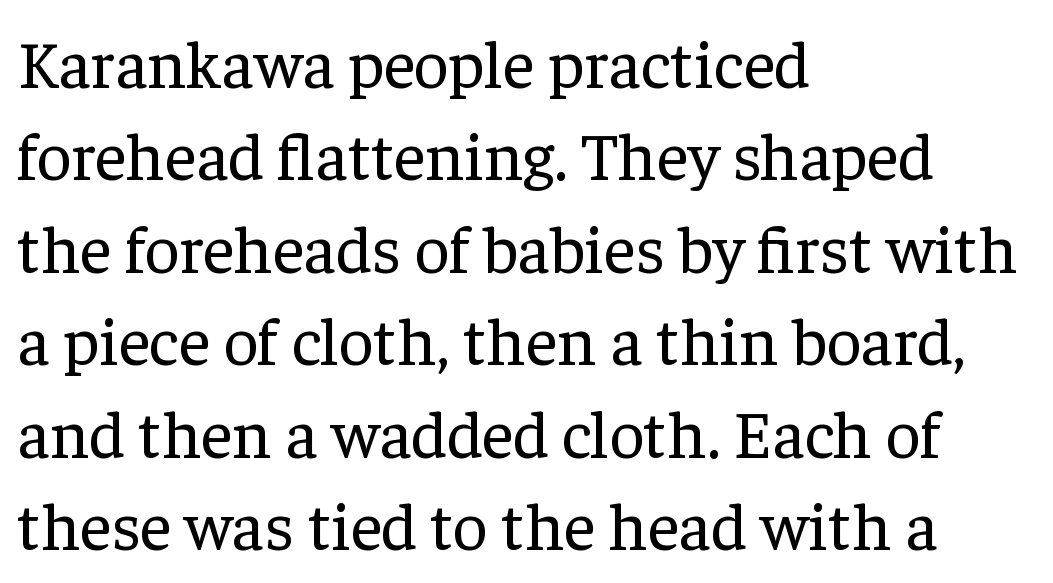
{"serif": "yes", "italic": "no", "bold": "no", "weight": "regular", "width": "normal", "stroke_contrast": "low", "x_height": "medium", "monospaced": "no", "underline": "no", "align": "left", "line_spacing": "normal", "line_spacing_ratio": 1.36, "letter_spacing": "normal", "letter_spacing_em": 0.0, "glyph_px": 68}
